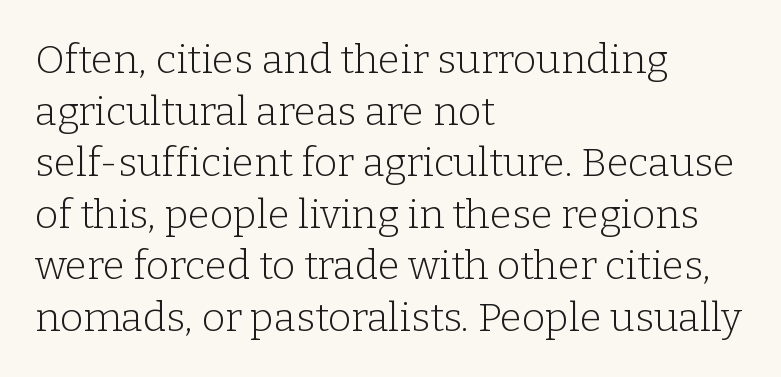
{"serif": "yes", "italic": "no", "bold": "no", "weight": "light", "width": "normal", "stroke_contrast": "low", "x_height": "medium", "monospaced": "no", "underline": "no", "align": "left", "line_spacing": "normal", "line_spacing_ratio": 1.29, "letter_spacing": "normal", "letter_spacing_em": 0.0, "glyph_px": 40}
